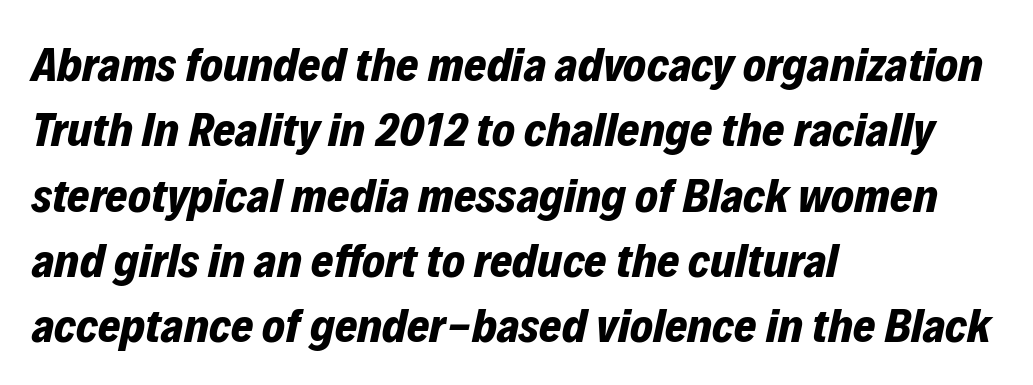
These lines are rendered in a variable-pitch font. Notice how the stems are inclined rather than vertical — that's the hallmark of italics. Which margin do the lines hug? The left one — the right edge is uneven. Heavy-handed strokes throughout: this text is bold.
